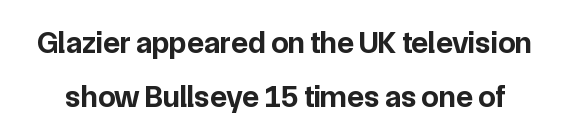
{"serif": "no", "italic": "no", "bold": "yes", "weight": "bold", "width": "normal", "stroke_contrast": "low", "x_height": "medium", "monospaced": "no", "underline": "no", "line_spacing_ratio": 1.74, "letter_spacing": "normal", "letter_spacing_em": 0.0, "glyph_px": 31}
